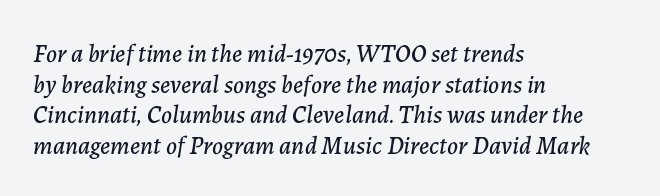
Q: Is the text italic (slanted)? A: Yes, it leans right by about 7 degrees.
Q: Is the text underlined? A: No.
Q: How is the paragraph aligned? A: Left-aligned.
Q: Is the spacing between letters normal or unusually wide? A: Normal.
